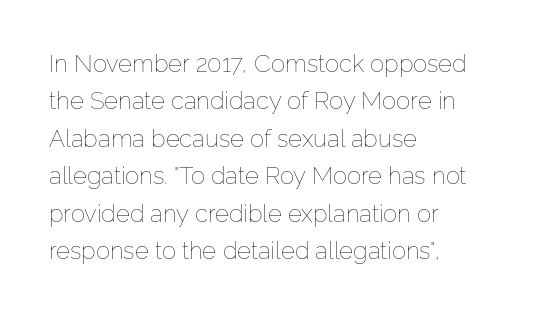
Q: Is the text bold? A: No.
Q: Is the text italic (slanted)? A: No, it is upright.
Q: Is the text underlined? A: No.
Q: How is the paragraph aligned? A: Left-aligned.
Q: Is the spacing between letters normal or unusually wide? A: Normal.
Q: Is the spacing between lines tight, normal or loose? A: Normal.
